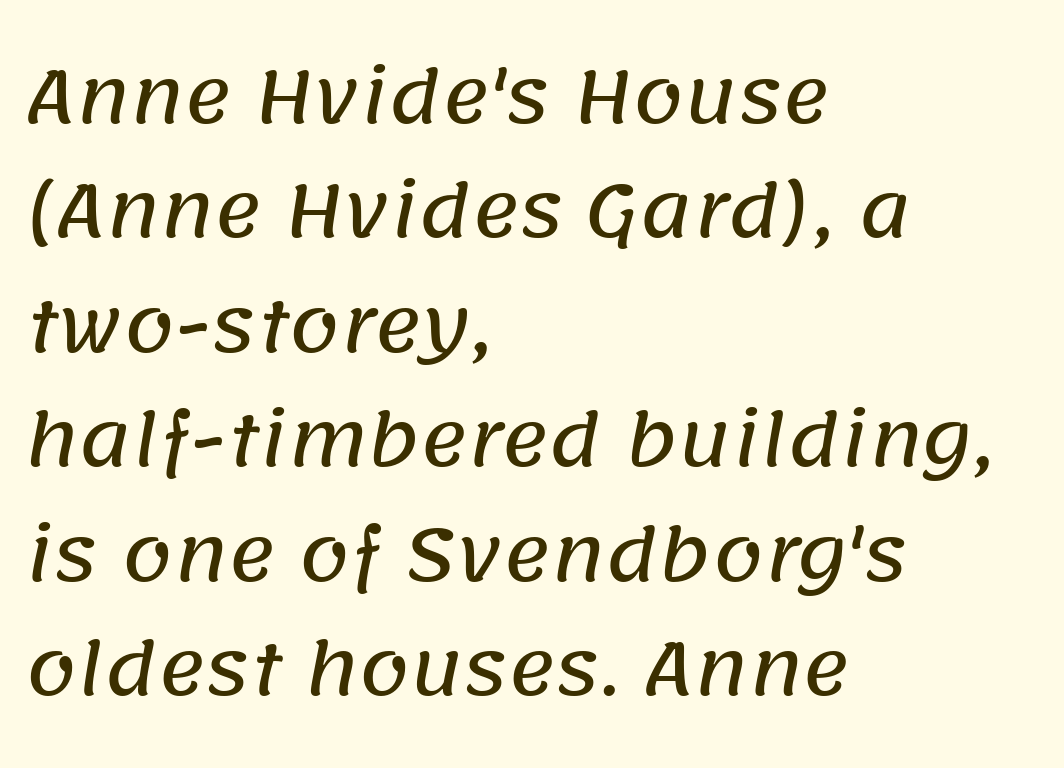
Descenders are the only things crossing below the line. What stands out about the letter spacing? Nothing — it is the standard amount. The ragged edge is on the right, which tells us the setting is flush left. Stroke terminals: plain, sans-serif. Varying glyph widths throughout — classic text-font behaviour.
